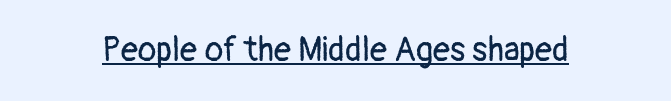
Letterform terminals end flat and unadorned throughout the passage. The rendered words wear a rule along their underside. Is this a fixed-width face? No — the glyphs have proportional, varying widths. The strokes are not fattened; the text isn't bold. Here the glyphs are tracked normally, forming tight word shapes.
